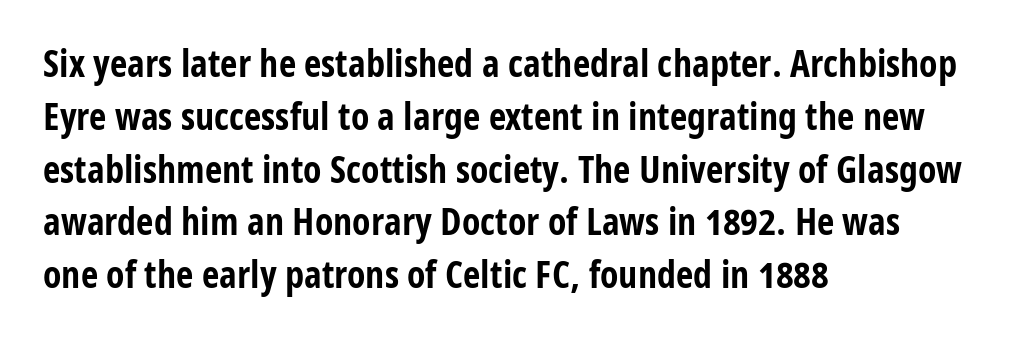
{"serif": "no", "italic": "no", "bold": "yes", "weight": "bold", "width": "condensed", "stroke_contrast": "low", "x_height": "medium", "monospaced": "no", "underline": "no", "align": "left", "line_spacing": "normal", "line_spacing_ratio": 1.39, "letter_spacing": "normal", "letter_spacing_em": 0.0, "glyph_px": 38}
